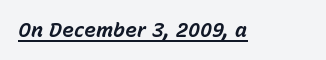
Emphasis is given by a line drawn under the lettering. Tracking value appears to be zero — textbook default spacing. Chunky letters — that's bold for sure. Slanted lettering throughout.
